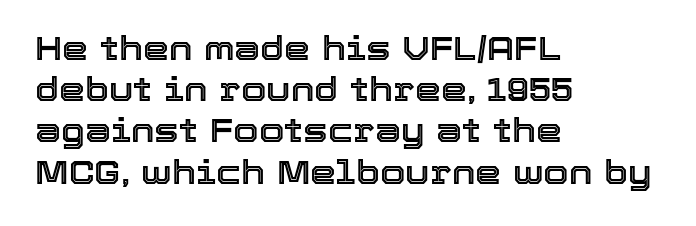
Each new line begins a customary step beneath the previous one. Students, note that the glyphs here touch the page at normal intervals. Rendered with straight, roman letterforms. A typesetter would call this proportional, since set widths differ per character.
